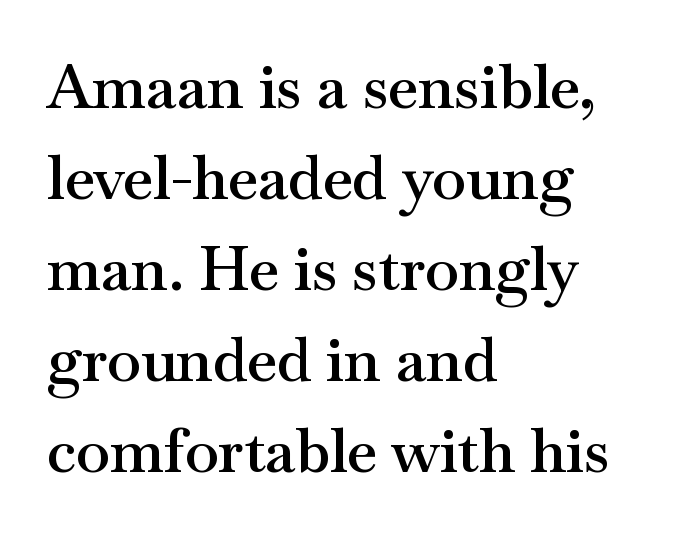
{"serif": "yes", "italic": "no", "bold": "semi", "weight": "semibold", "width": "wide", "stroke_contrast": "medium", "x_height": "small", "monospaced": "no", "underline": "no", "align": "left", "line_spacing": "normal", "line_spacing_ratio": 1.49, "letter_spacing": "normal", "letter_spacing_em": 0.0, "glyph_px": 61}
